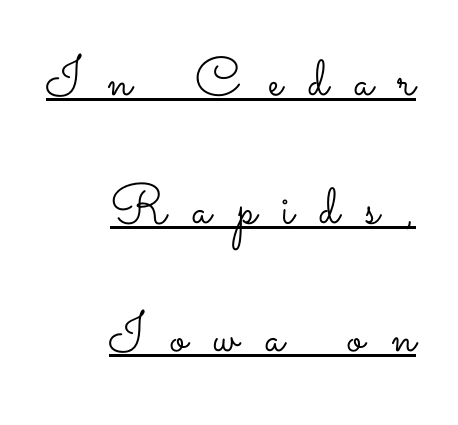
Unbolded letterforms with no extra heft. The lines are spread far apart with generous leading. Short note: letters widely spaced. Compared with undecorated copy, this sample adds a rule below the words. Casual observation: everything's shoved over to the right.
